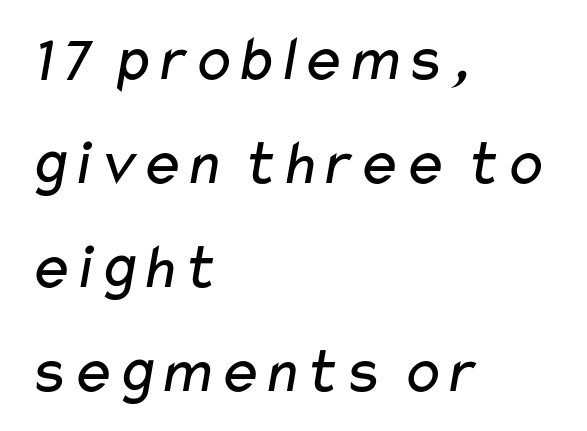
{"serif": "no", "bold": "no", "weight": "regular", "width": "wide", "stroke_contrast": "low", "x_height": "medium", "monospaced": "no", "underline": "no", "align": "left", "line_spacing": "normal", "line_spacing_ratio": 1.6, "letter_spacing": "normal", "letter_spacing_em": 0.0, "glyph_px": 65}
